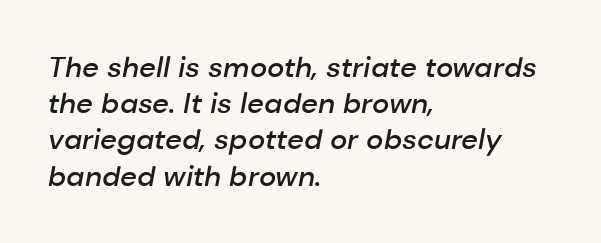
{"italic": "yes", "lean": "right", "slant_degrees": 10, "bold": "semi", "weight": "semibold", "width": "normal", "stroke_contrast": "low", "x_height": "medium", "monospaced": "no", "underline": "no", "align": "left", "line_spacing": "normal", "line_spacing_ratio": 1.25, "letter_spacing": "normal", "letter_spacing_em": 0.0, "glyph_px": 29}
